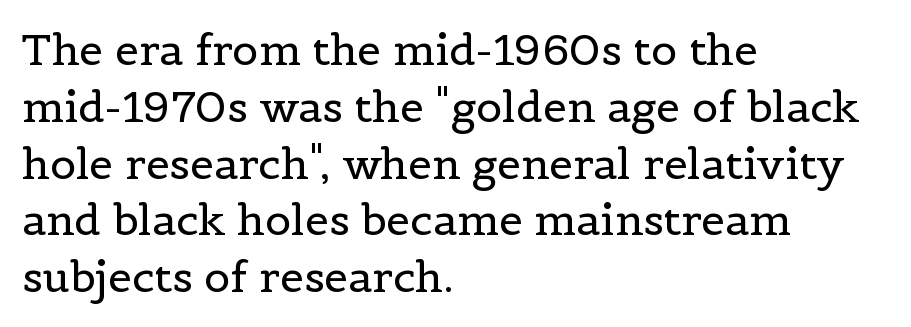
{"serif": "yes", "italic": "no", "bold": "no", "weight": "regular", "width": "normal", "x_height": "medium", "monospaced": "no", "underline": "no", "align": "left", "line_spacing": "normal", "line_spacing_ratio": 1.32, "letter_spacing": "normal", "letter_spacing_em": 0.0, "glyph_px": 43}
